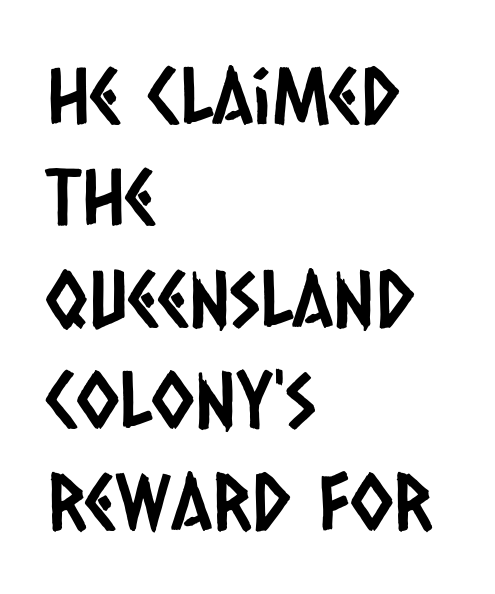
Horizontal alignment here is leftward, the default for most running prose. Quick note: interline space is typical. Short note: letters normally spaced. The glyphs are unaccompanied by any horizontal stroke below them.
